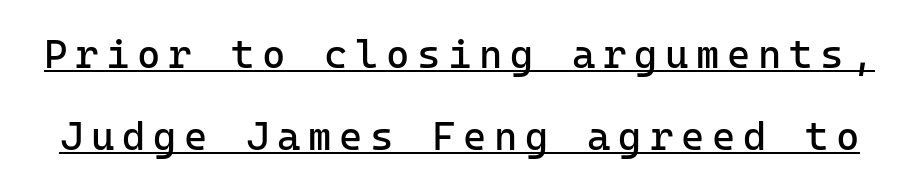
The image shows 40 px regular-weight sans-serif type, upright, monospaced; set loose line spacing (2.04x), underlined; low stroke contrast and a medium x-height.
